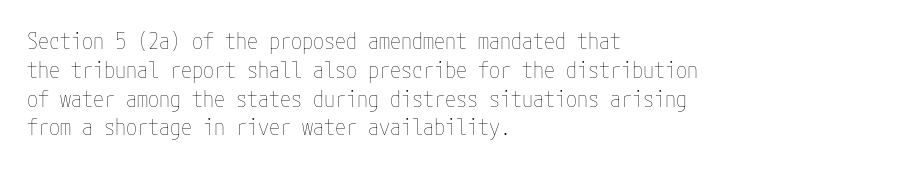
Q: Is the text bold? A: No.
Q: Is the text italic (slanted)? A: No, it is upright.
Q: Is the text underlined? A: No.
Q: How is the paragraph aligned? A: Left-aligned.
Q: Is the spacing between letters normal or unusually wide? A: Normal.
Q: Is the spacing between lines tight, normal or loose? A: Normal.
